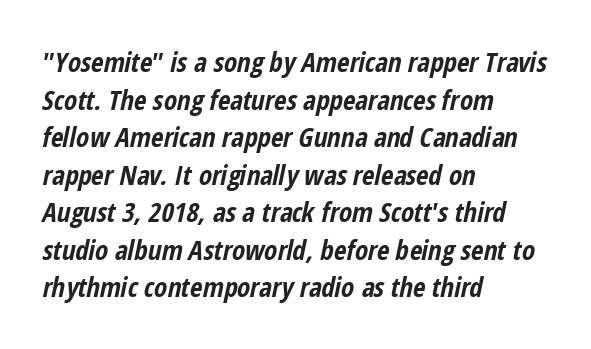
The image shows 27 px bold type, italic (leaning right); set left-aligned, normal line spacing (1.39x), normal letter spacing, not underlined.
